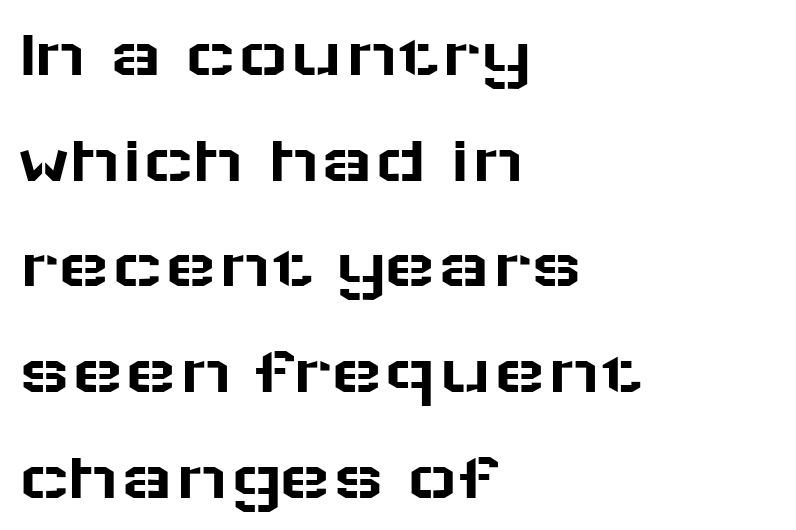
This rendering leaves character spacing at its baseline value. The type sits square on the baseline with zero lean. Nothing sits at the stroke ends, so this counts as sans-serif. Each line starts at the same left margin while the right side varies. The face used here is proportionally spaced, like ordinary book or web type.
